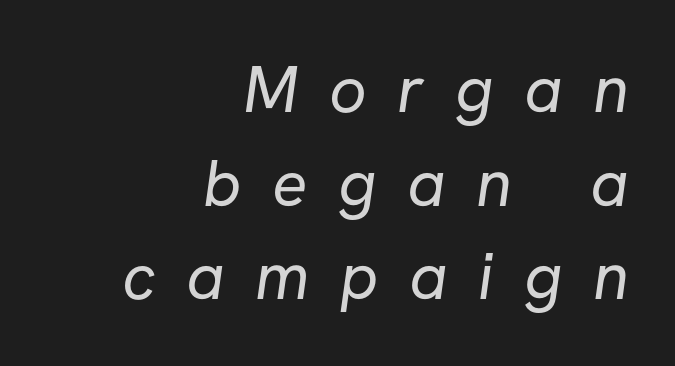
Stroke thickness stays within the range of a standard reading face or lighter. Summary of vertical rhythm: regular, with standard interline spacing. In CSS terms this would be text-align: right. The characters display no serif detailing; their extremities are plain.
